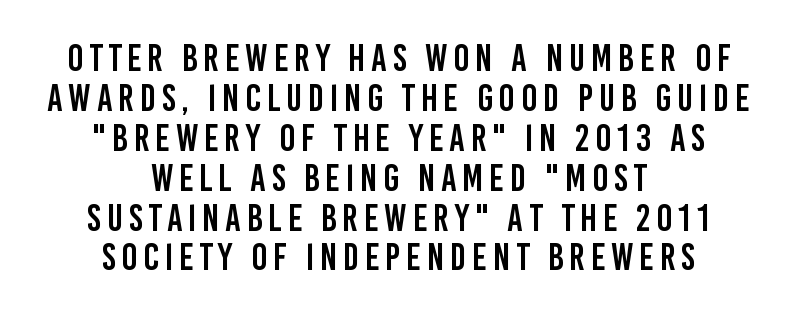
The image shows 38 px condensed sans-serif type, upright; set centered, tight line spacing (1.05x), not underlined; low stroke contrast and a large x-height.
